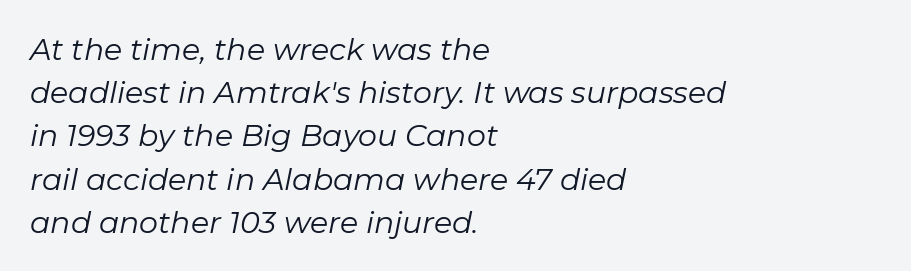
The image shows 30 px regular-weight type, italic (leaning right); set left-aligned, normal line spacing (1.44x), normal letter spacing, not underlined; low stroke contrast and a medium x-height.
